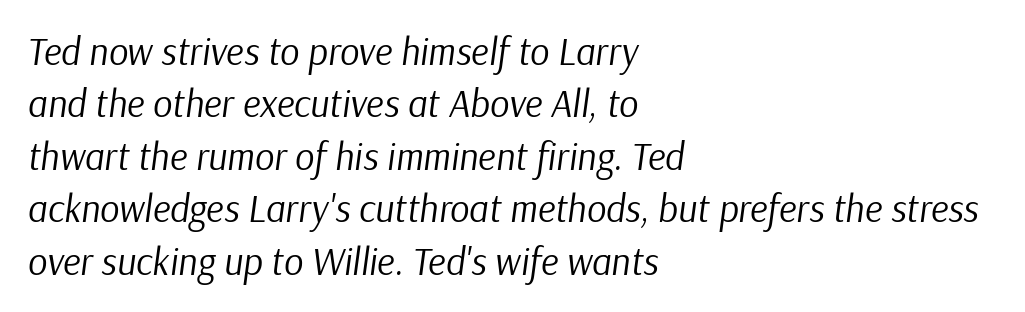
Q: Is the text bold? A: No.
Q: Is the text italic (slanted)? A: Yes, it leans right by about 9 degrees.
Q: Is the text underlined? A: No.
Q: How is the paragraph aligned? A: Left-aligned.
Q: Is the spacing between letters normal or unusually wide? A: Normal.
Q: Is the spacing between lines tight, normal or loose? A: Normal.
Q: Width (condensed, normal, or wide)? A: Normal.
Q: Stroke contrast? A: Low.
Q: x-height? A: Medium.
Q: Monospaced? A: No.
